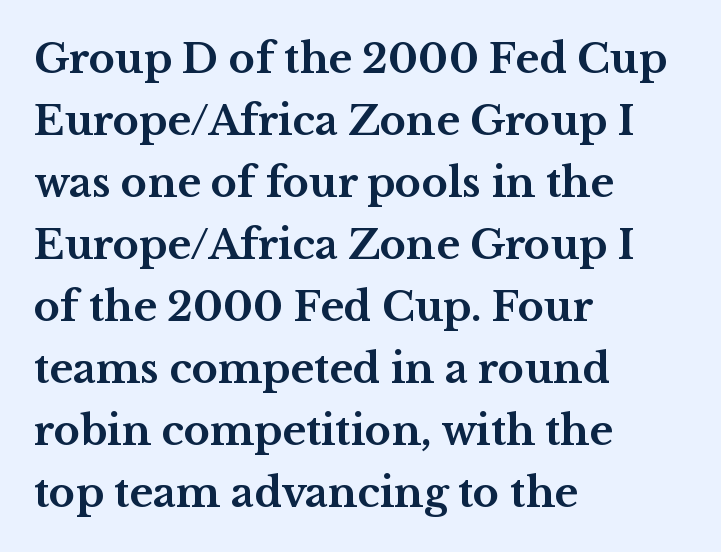
Q: Is the text bold? A: Yes.
Q: Is the text italic (slanted)? A: No, it is upright.
Q: Is the typeface a serif or a sans-serif typeface? A: Serif.
Q: Is the text underlined? A: No.
Q: How is the paragraph aligned? A: Left-aligned.
Q: Is the spacing between letters normal or unusually wide? A: Normal.
Q: Is the spacing between lines tight, normal or loose? A: Normal.
Q: Width (condensed, normal, or wide)? A: Wide.
Q: Stroke contrast? A: Medium.
Q: x-height? A: Medium.
Q: Monospaced? A: No.
